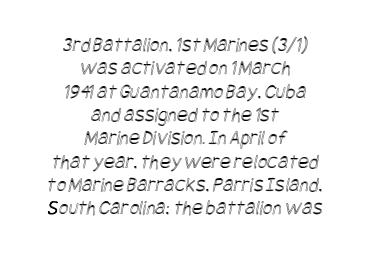
Observe the ordinary spacing: letters are neighbours, not strangers. The space directly below the letters is spotless. Typeset on center — no edge is straight. A typesetter would call this leading minimal, almost set solid.
